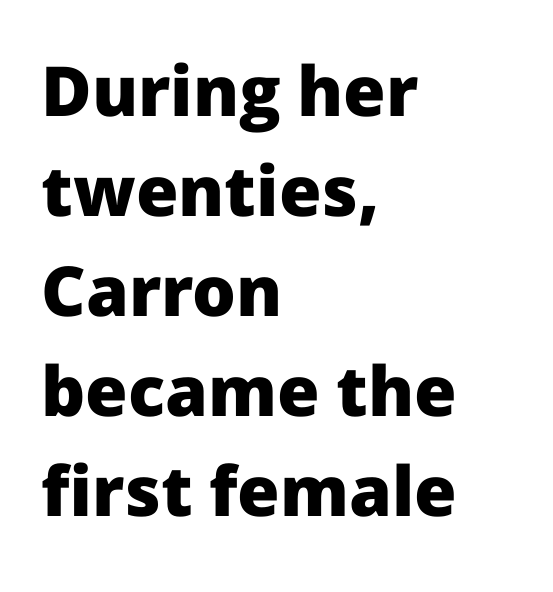
Honestly, the letter spacing is just normal — you wouldn't notice it. Descenders hang freely into open space. The glyphs in this specimen are sans serif. Reading down the block, your eye returns to a fixed left position each line. The lettering stays uniformly vertical, giving the passage a roman look. How heavy is the stroke? Heavy — this is a bold.
